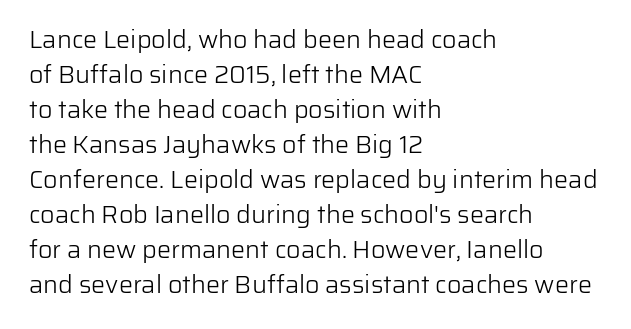
{"italic": "no", "bold": "no", "underline": "no", "align": "left", "line_spacing": "normal", "line_spacing_ratio": 1.4, "letter_spacing": "normal", "letter_spacing_em": 0.0, "glyph_px": 25}
